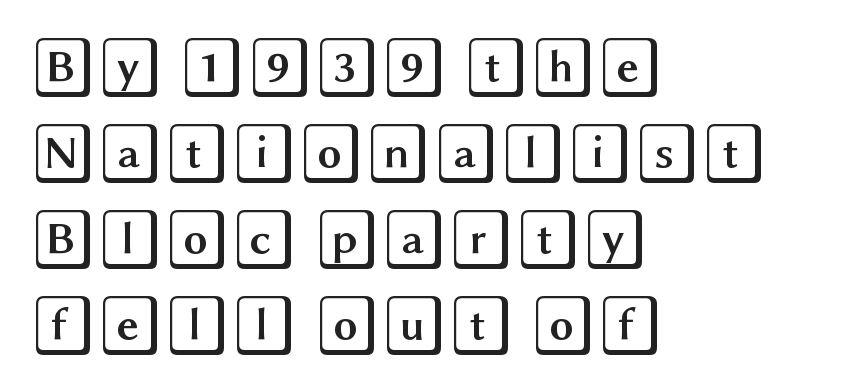
Q: Is the text italic (slanted)? A: No, it is upright.
Q: Is the text underlined? A: No.
Q: How is the paragraph aligned? A: Left-aligned.
Q: Is the spacing between letters normal or unusually wide? A: Normal.
Q: Is the spacing between lines tight, normal or loose? A: Normal.
Q: Width (condensed, normal, or wide)? A: Wide.
Q: x-height? A: Large.
